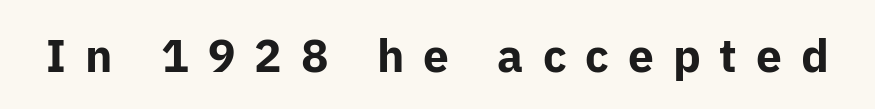
{"serif": "no", "italic": "no", "bold": "yes", "weight": "bold", "width": "normal", "stroke_contrast": "low", "x_height": "medium", "monospaced": "no", "underline": "no", "letter_spacing": "wide", "letter_spacing_em": 0.41, "glyph_px": 46}
